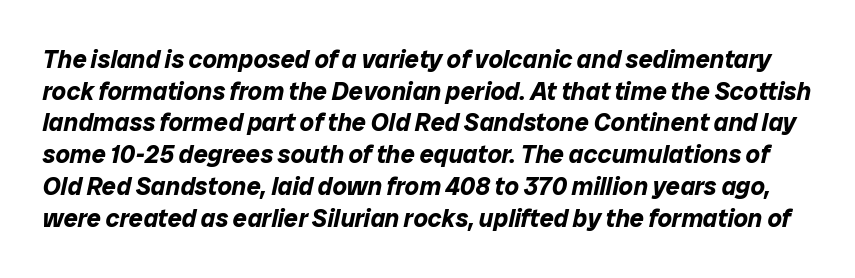
Q: Is the text bold? A: Yes.
Q: Is the text italic (slanted)? A: Yes, it leans right by about 12 degrees.
Q: Is the text underlined? A: No.
Q: Is the spacing between letters normal or unusually wide? A: Normal.
Q: Is the spacing between lines tight, normal or loose? A: Normal.
